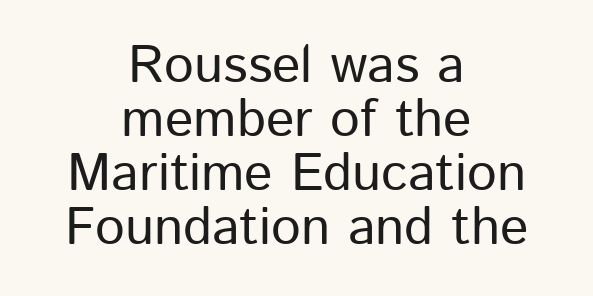
The image shows 53 px regular-weight sans-serif type, upright; set centered, tight line spacing (1.02x), normal letter spacing, not underlined; low stroke contrast and a medium x-height.
